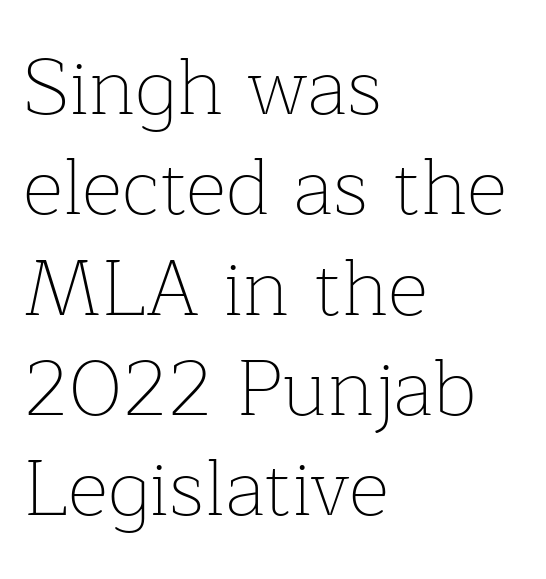
It's the straight-up-and-down kind of type. The setting favours the left margin, as ordinary paragraphs usually do. Compared with a typical body face, this is equally light or lighter still. The designer went with a serif here, giving each stem small feet. Standard letterfit; no display-style spreading of the glyphs.
